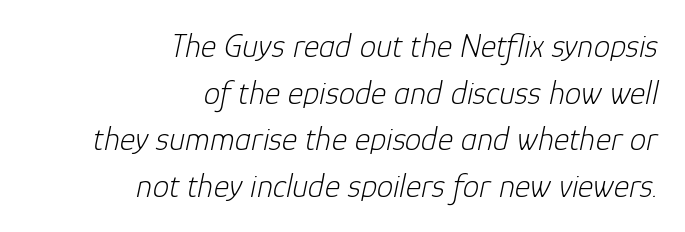
Q: Is the text bold? A: No.
Q: Is the text italic (slanted)? A: Yes, it leans right by about 12 degrees.
Q: Is the text underlined? A: No.
Q: How is the paragraph aligned? A: Right-aligned.
Q: Is the spacing between letters normal or unusually wide? A: Normal.
Q: Is the spacing between lines tight, normal or loose? A: Normal.
Q: Width (condensed, normal, or wide)? A: Normal.
Q: Stroke contrast? A: Low.
Q: x-height? A: Medium.
Q: Monospaced? A: No.
